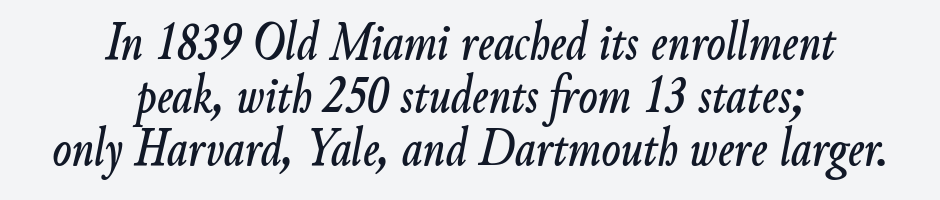
Decoration check: the copy has no underline. A centered setting, common on invitations and titles, is used for this passage. The face used here is proportionally spaced, like ordinary book or web type. One glance says dense: line gaps are narrower than usual. Each word holds together tightly as a unit, with standard inter-letter gaps. The font's italic variant was chosen for this text.
